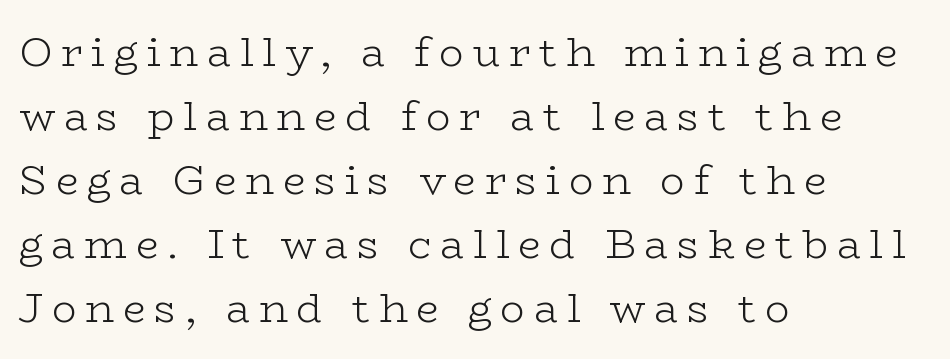
Q: Is the text bold? A: No.
Q: Is the text italic (slanted)? A: No, it is upright.
Q: Is the typeface a serif or a sans-serif typeface? A: Serif.
Q: Is the text underlined? A: No.
Q: How is the paragraph aligned? A: Left-aligned.
Q: Is the spacing between letters normal or unusually wide? A: Unusually wide.
Q: Is the spacing between lines tight, normal or loose? A: Normal.
Q: Width (condensed, normal, or wide)? A: Wide.
Q: Stroke contrast? A: Low.
Q: x-height? A: Medium.
Q: Monospaced? A: No.
